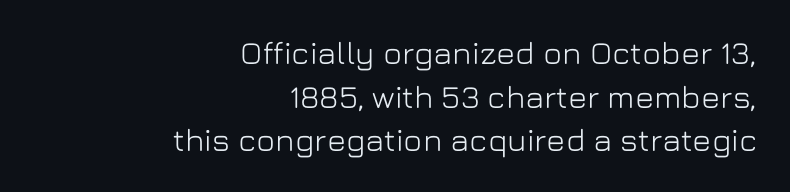
{"serif": "no", "italic": "no", "width": "normal", "stroke_contrast": "low", "x_height": "medium", "monospaced": "no", "underline": "no", "align": "right", "line_spacing": "normal", "line_spacing_ratio": 1.36, "letter_spacing": "normal", "letter_spacing_em": 0.0, "glyph_px": 32}
